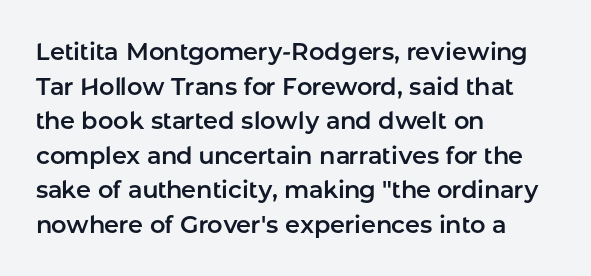
The compositor pushed each line to the left boundary. Compared with typical paragraphs, the rows here are spaced about the same. Here the glyphs are tracked normally, forming tight word shapes. Check the space under the baseline: it is left empty. You can tell it's not italic because the verticals are truly vertical.
